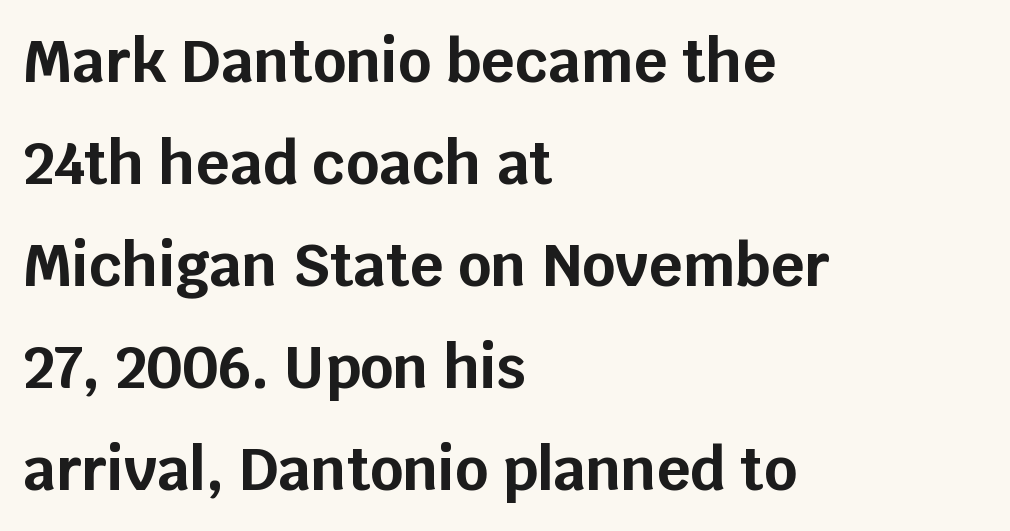
{"serif": "no", "italic": "no", "bold": "yes", "weight": "bold", "width": "normal", "stroke_contrast": "low", "x_height": "large", "monospaced": "no", "underline": "no", "align": "left", "line_spacing_ratio": 1.76, "letter_spacing": "normal", "letter_spacing_em": 0.0, "glyph_px": 58}
